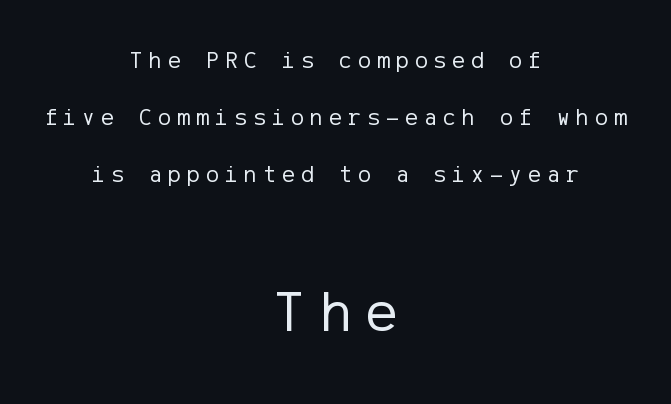
Q: Is the text bold? A: No.
Q: Is the text italic (slanted)? A: No, it is upright.
Q: Is the typeface a serif or a sans-serif typeface? A: Sans-serif.
Q: Is the text underlined? A: No.
Q: How is the paragraph aligned? A: Centered.
Q: Is the spacing between letters normal or unusually wide? A: Unusually wide.
Q: Is the spacing between lines tight, normal or loose? A: Loose.
Q: Which block of text is set in a larger size, the first (top) or the second (bottom)? A: The second (bottom) one.
Q: Width (condensed, normal, or wide)? A: Normal.
Q: Stroke contrast? A: Low.
Q: x-height? A: Medium.
